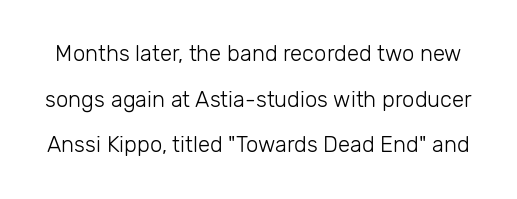
The image shows 22 px text type, upright; set loose line spacing (2.07x), normal letter spacing, not underlined.
